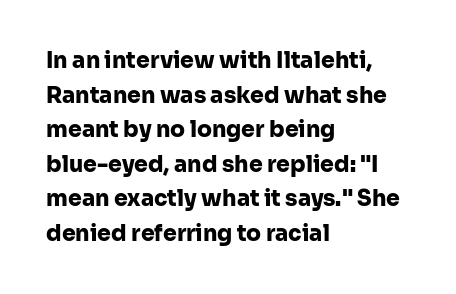
Q: Is the text bold? A: Yes.
Q: Is the text italic (slanted)? A: No, it is upright.
Q: Is the text underlined? A: No.
Q: How is the paragraph aligned? A: Left-aligned.
Q: Is the spacing between letters normal or unusually wide? A: Normal.
Q: Is the spacing between lines tight, normal or loose? A: Normal.
